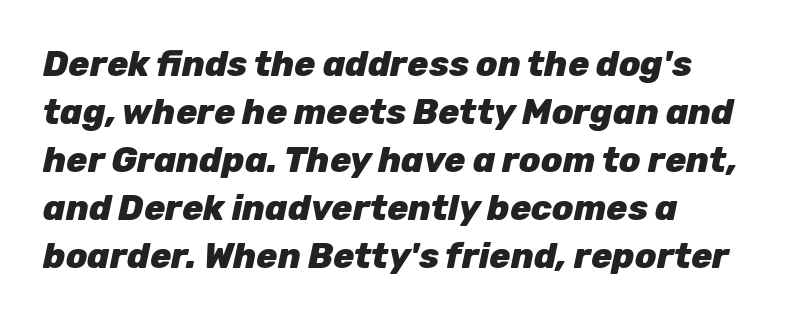
Q: Is the text bold? A: Yes.
Q: Is the text italic (slanted)? A: Yes, it leans right by about 12 degrees.
Q: Is the text underlined? A: No.
Q: How is the paragraph aligned? A: Left-aligned.
Q: Is the spacing between letters normal or unusually wide? A: Normal.
Q: Is the spacing between lines tight, normal or loose? A: Normal.
Q: Width (condensed, normal, or wide)? A: Normal.
Q: Stroke contrast? A: Low.
Q: x-height? A: Medium.
Q: Monospaced? A: No.
